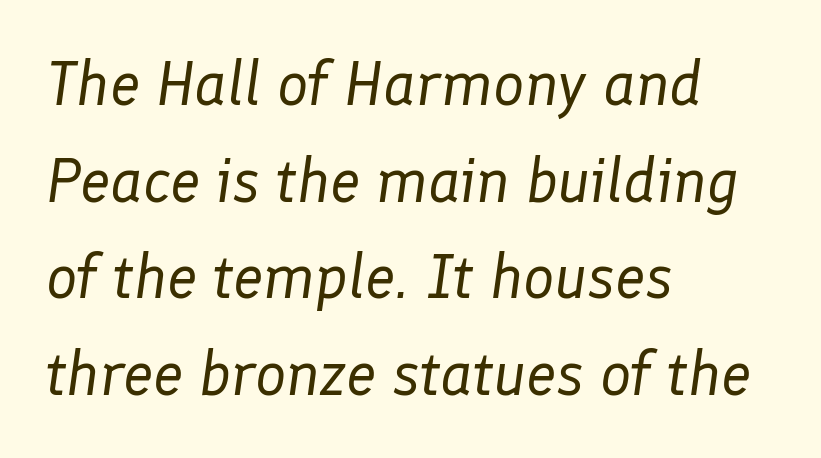
Check under the words: just untouched page. Each stroke keeps to a modest, everyday thickness or less. One glance says typical: line gaps are just what's usual. You could not count columns in this text — the font is proportionally spaced. Yep, that's italic — everything's leaning. The text block is weighted toward the left margin, trailing off unevenly rightward.
